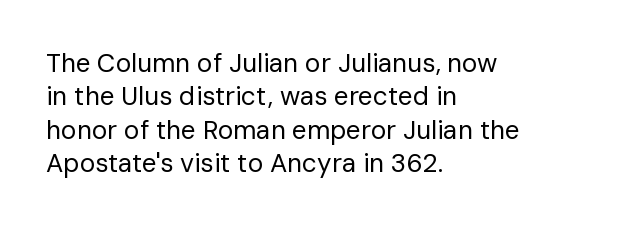
The image shows 26 px text type, upright; set left-aligned, normal line spacing (1.28x), normal letter spacing, not underlined.
